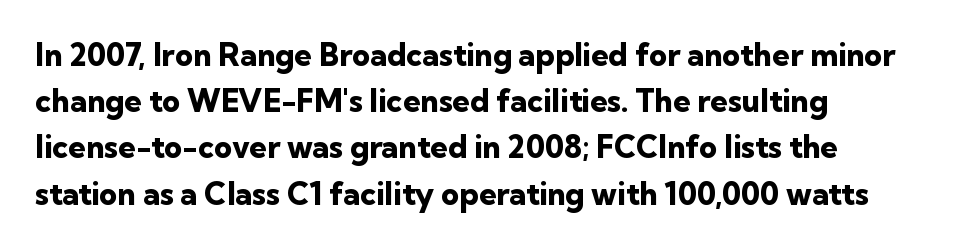
The image shows 31 px heavy sans-serif type, upright; set left-aligned, normal line spacing (1.49x), normal letter spacing, not underlined; low stroke contrast and a medium x-height.
